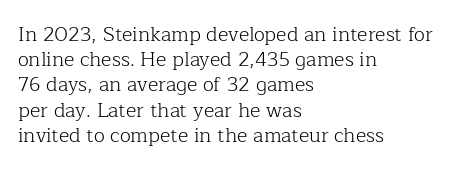
How would I describe the line gaps? Plain and ordinary. Stem width sits at or under what a default text font uses. Posture: straight, roman, zero tilt. Underlining? Definitely not there. How are the letters spaced? Ordinarily, with no added tracking. Alignment: flush left.
